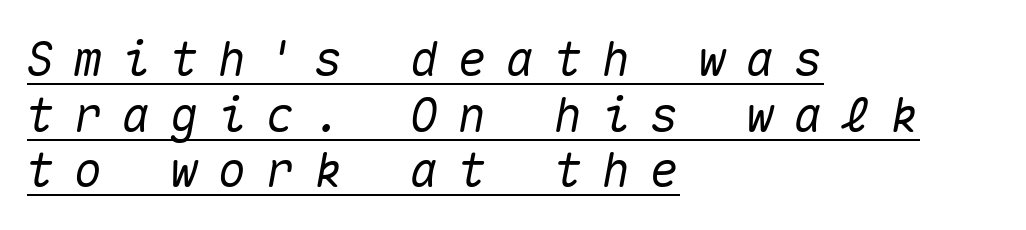
Q: Is the text italic (slanted)? A: Yes, it leans right by about 10 degrees.
Q: Is the text underlined? A: Yes.
Q: How is the paragraph aligned? A: Left-aligned.
Q: Is the spacing between letters normal or unusually wide? A: Unusually wide.
Q: Width (condensed, normal, or wide)? A: Normal.
Q: Stroke contrast? A: Medium.
Q: x-height? A: Medium.
Q: Monospaced? A: Yes.
